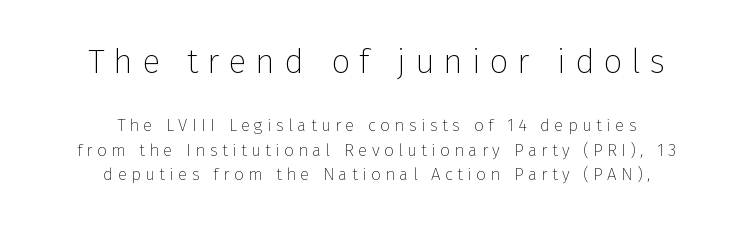
Caption: multi-line text, centered on the measure. The glyphs are unaccompanied by any horizontal stroke below them. Classification — sans serif. The rendering uses a moderate line-height, typical for paragraphs. The letters stand upright; this is a roman face. Caption: expanded tracking, letters set apart.
